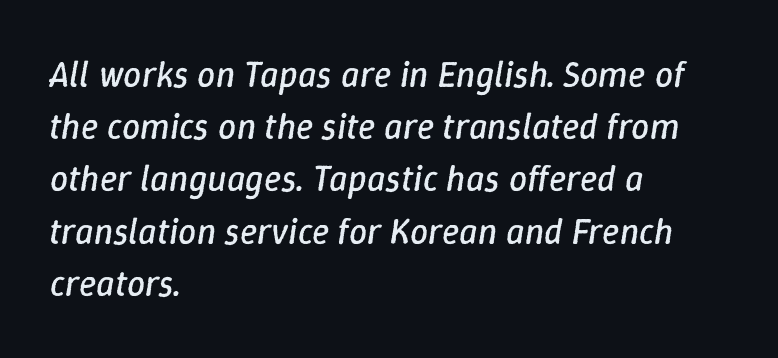
{"italic": "yes", "lean": "right", "slant_degrees": 9, "bold": "no", "weight": "regular", "width": "normal", "stroke_contrast": "low", "x_height": "medium", "monospaced": "no", "underline": "no", "align": "left", "line_spacing": "normal", "line_spacing_ratio": 1.45, "letter_spacing": "normal", "letter_spacing_em": 0.0, "glyph_px": 36}
